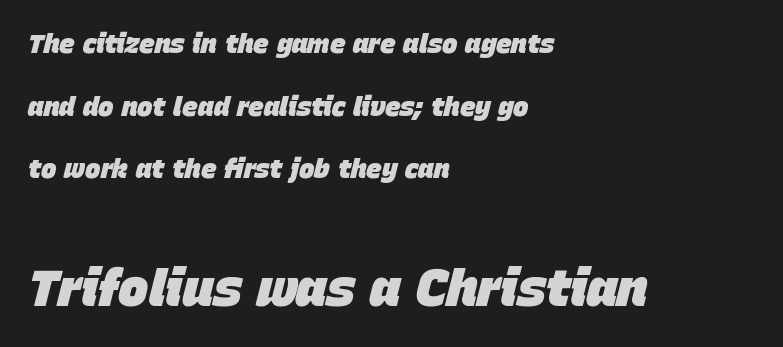
Q: Is the text bold? A: Yes.
Q: Is the text italic (slanted)? A: Yes, it leans right by about 15 degrees.
Q: Is the text underlined? A: No.
Q: How is the paragraph aligned? A: Left-aligned.
Q: Is the spacing between letters normal or unusually wide? A: Normal.
Q: Is the spacing between lines tight, normal or loose? A: Loose.
Q: Which block of text is set in a larger size, the first (top) or the second (bottom)? A: The second (bottom) one.
Q: Width (condensed, normal, or wide)? A: Normal.
Q: Stroke contrast? A: Low.
Q: x-height? A: Large.
Q: Monospaced? A: No.
